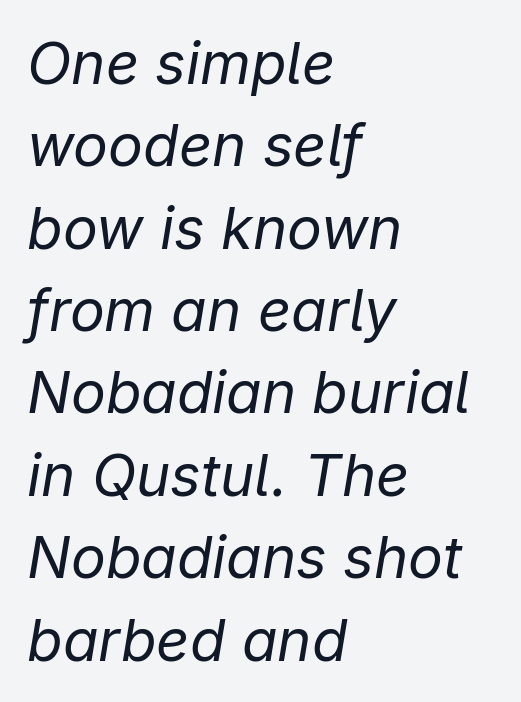
Q: Is the text bold? A: No.
Q: Is the text italic (slanted)? A: Yes, it leans right by about 9 degrees.
Q: Is the text underlined? A: No.
Q: How is the paragraph aligned? A: Left-aligned.
Q: Is the spacing between letters normal or unusually wide? A: Normal.
Q: Is the spacing between lines tight, normal or loose? A: Normal.
Q: Width (condensed, normal, or wide)? A: Normal.
Q: Stroke contrast? A: Low.
Q: x-height? A: Medium.
Q: Monospaced? A: No.
